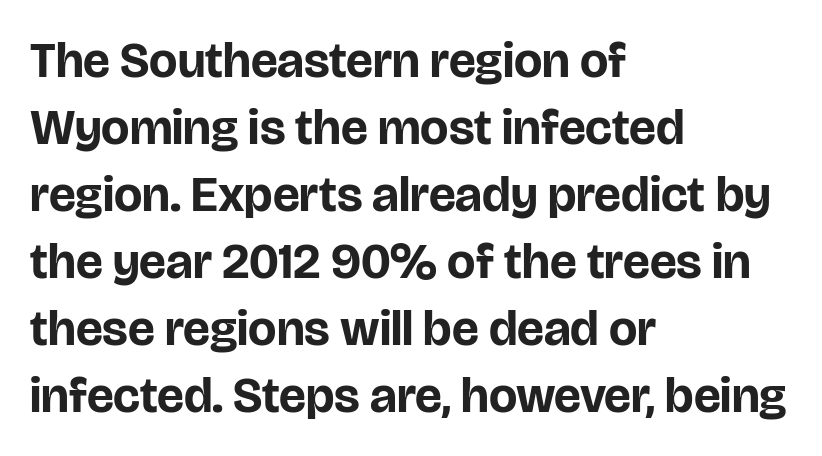
The leading is moderate, giving the passage an even texture. Nothing sits at the stroke ends, so this counts as sans-serif. These lines keep a tight, regular rhythm from letter to letter. The string is rendered with underlining switched off. The rendering uses natural spacing where letterforms have individual widths.
